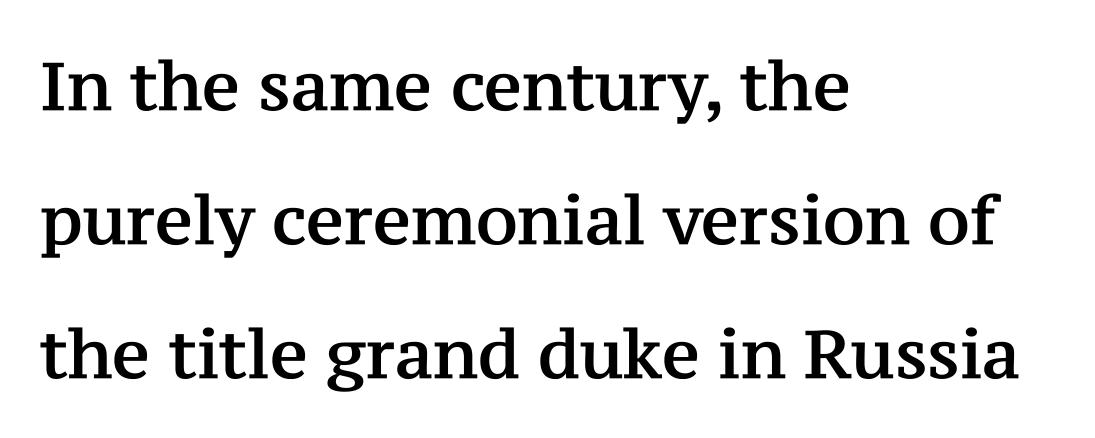
Q: Is the text italic (slanted)? A: No, it is upright.
Q: Is the typeface a serif or a sans-serif typeface? A: Serif.
Q: Is the text underlined? A: No.
Q: How is the paragraph aligned? A: Left-aligned.
Q: Is the spacing between letters normal or unusually wide? A: Normal.
Q: Is the spacing between lines tight, normal or loose? A: Loose.
Q: Width (condensed, normal, or wide)? A: Normal.
Q: Stroke contrast? A: Medium.
Q: x-height? A: Medium.
Q: Monospaced? A: No.
